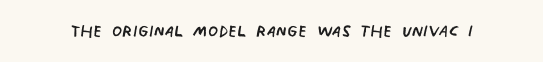
{"bold": "no", "underline": "no", "letter_spacing": "normal", "letter_spacing_em": 0.0, "glyph_px": 23}
